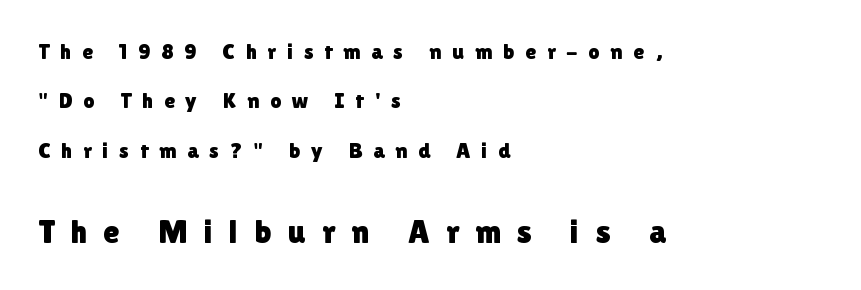
{"serif": "no", "italic": "no", "width": "normal", "x_height": "medium", "monospaced": "no", "underline": "no", "align": "left", "line_spacing": "loose", "line_spacing_ratio": 2.24, "letter_spacing": "wide", "letter_spacing_em": 0.49, "larger_block": "second", "size_ratio": 1.5, "glyph_px": 33}
